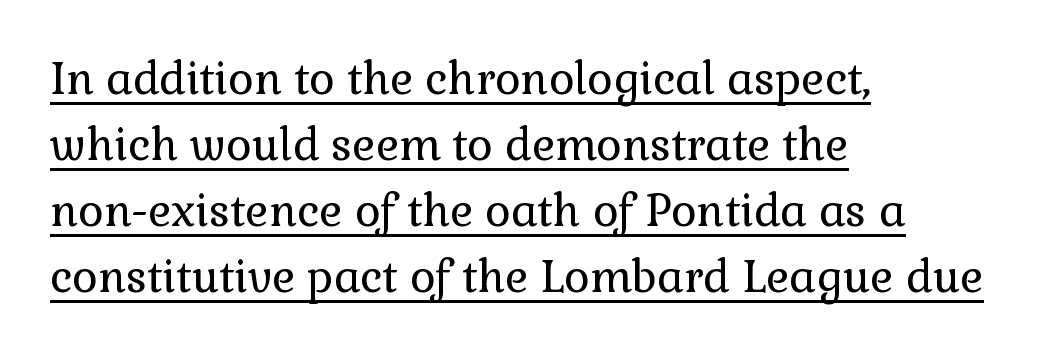
{"serif": "yes", "italic": "no", "bold": "no", "weight": "regular", "width": "normal", "x_height": "medium", "monospaced": "no", "underline": "yes", "align": "left", "line_spacing": "normal", "line_spacing_ratio": 1.5, "letter_spacing": "normal", "letter_spacing_em": 0.0, "glyph_px": 44}
